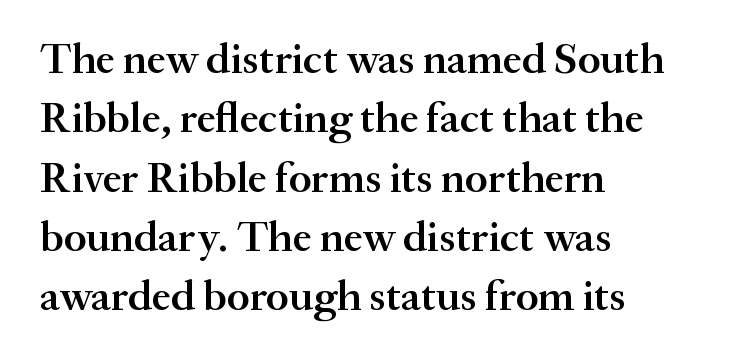
{"serif": "yes", "italic": "no", "bold": "semi", "weight": "semibold", "width": "normal", "stroke_contrast": "medium", "x_height": "small", "monospaced": "no", "underline": "no", "align": "left", "line_spacing": "normal", "line_spacing_ratio": 1.38, "letter_spacing": "normal", "letter_spacing_em": 0.0, "glyph_px": 43}
